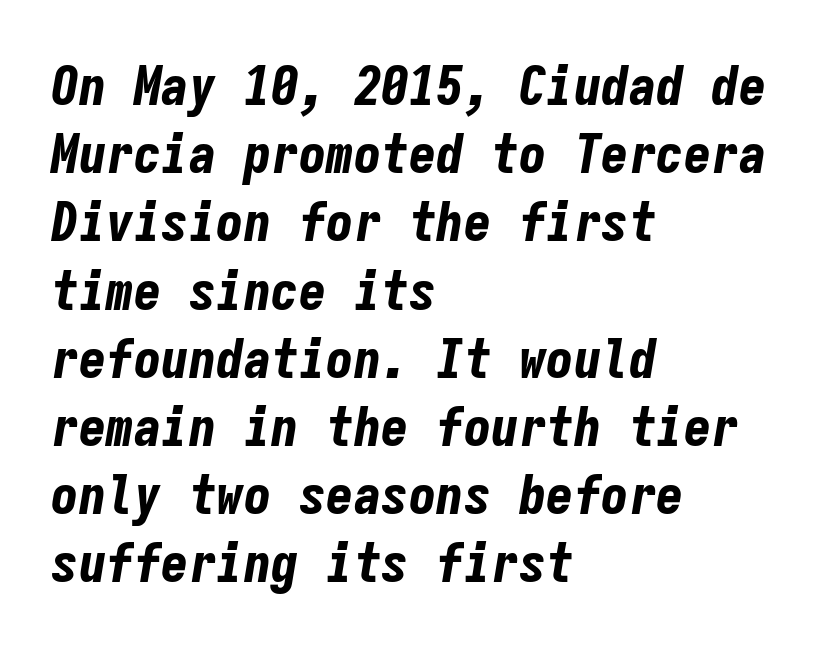
{"italic": "yes", "lean": "right", "slant_degrees": 9, "bold": "yes", "weight": "bold", "width": "condensed", "stroke_contrast": "low", "x_height": "medium", "monospaced": "yes", "underline": "no", "align": "left", "line_spacing_ratio": 1.24, "letter_spacing": "normal", "letter_spacing_em": 0.0, "glyph_px": 55}
